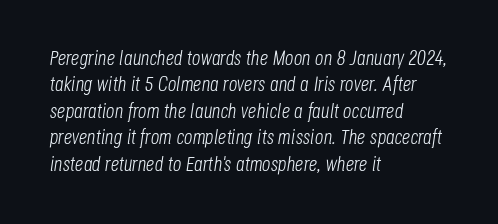
Q: Is the text bold? A: No.
Q: Is the text italic (slanted)? A: Yes, it leans right by about 8 degrees.
Q: Is the text underlined? A: No.
Q: How is the paragraph aligned? A: Left-aligned.
Q: Is the spacing between letters normal or unusually wide? A: Normal.
Q: Is the spacing between lines tight, normal or loose? A: Normal.
